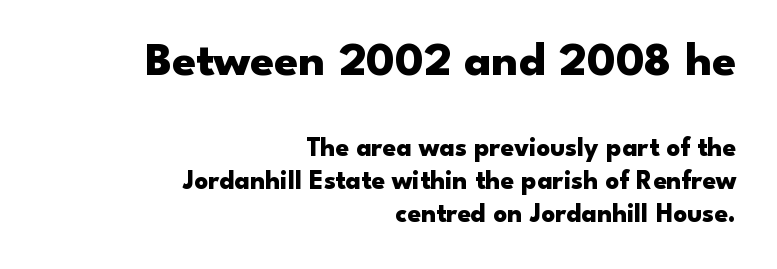
{"serif": "no", "italic": "no", "bold": "yes", "weight": "heavy", "width": "wide", "stroke_contrast": "low", "x_height": "small", "monospaced": "no", "underline": "no", "align": "right", "line_spacing_ratio": 1.21, "letter_spacing": "normal", "letter_spacing_em": 0.0, "larger_block": "first", "size_ratio": 1.78, "glyph_px": 48}
